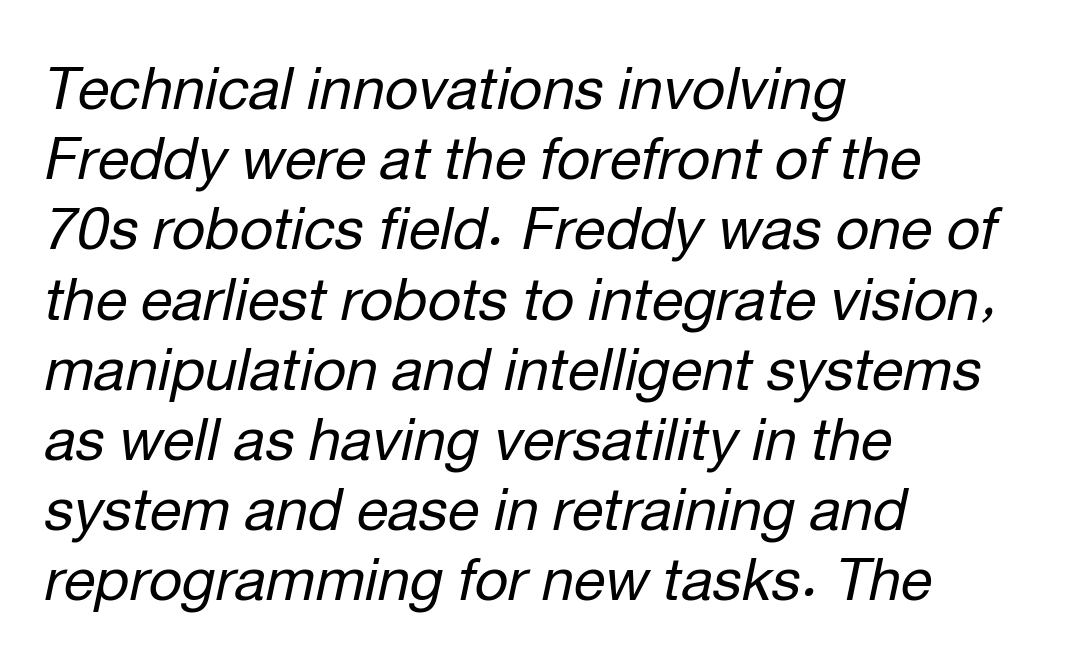
{"italic": "yes", "lean": "right", "slant_degrees": 12, "bold": "no", "weight": "regular", "width": "normal", "stroke_contrast": "low", "x_height": "medium", "monospaced": "no", "underline": "no", "align": "left", "line_spacing_ratio": 1.21, "letter_spacing": "normal", "letter_spacing_em": 0.0, "glyph_px": 58}
